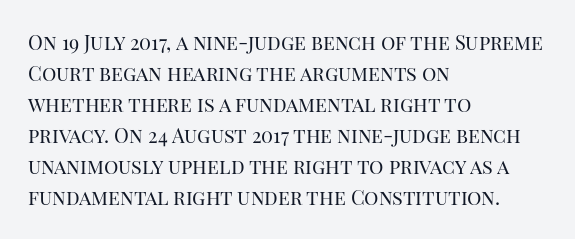
{"italic": "no", "bold": "no", "underline": "no", "align": "left", "line_spacing": "normal", "line_spacing_ratio": 1.55, "letter_spacing": "normal", "letter_spacing_em": 0.0, "glyph_px": 20}
